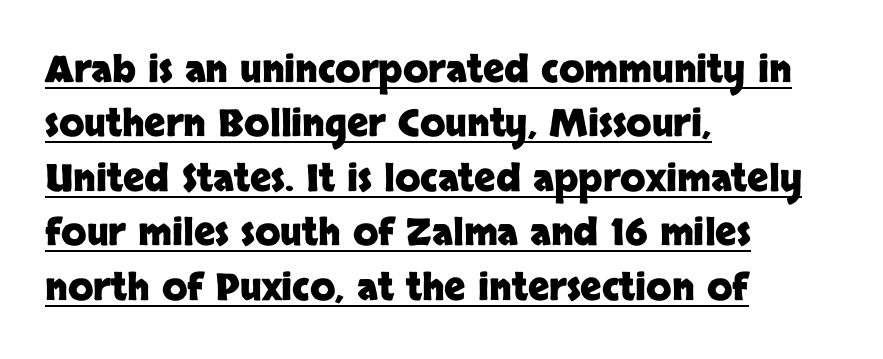
{"serif": "no", "italic": "no", "bold": "yes", "weight": "heavy", "width": "normal", "stroke_contrast": "low", "x_height": "large", "monospaced": "no", "underline": "yes", "align": "left", "line_spacing": "normal", "line_spacing_ratio": 1.47, "letter_spacing": "normal", "letter_spacing_em": 0.0, "glyph_px": 37}
